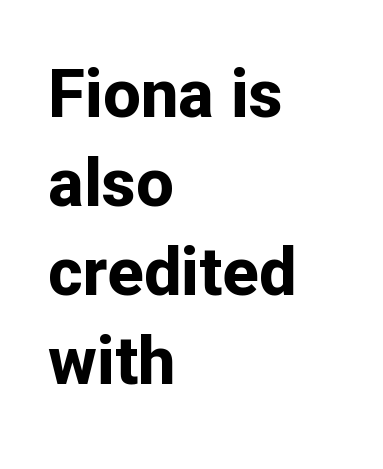
Q: Is the text bold? A: Yes.
Q: Is the text italic (slanted)? A: No, it is upright.
Q: Is the typeface a serif or a sans-serif typeface? A: Sans-serif.
Q: Is the text underlined? A: No.
Q: How is the paragraph aligned? A: Left-aligned.
Q: Is the spacing between letters normal or unusually wide? A: Normal.
Q: Is the spacing between lines tight, normal or loose? A: Normal.
Q: Width (condensed, normal, or wide)? A: Normal.
Q: Stroke contrast? A: Low.
Q: x-height? A: Medium.
Q: Monospaced? A: No.
